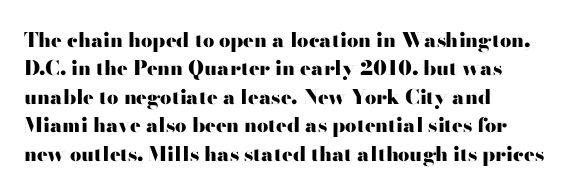
Q: Is the text bold? A: Yes.
Q: Is the text italic (slanted)? A: No, it is upright.
Q: Is the text underlined? A: No.
Q: How is the paragraph aligned? A: Left-aligned.
Q: Is the spacing between letters normal or unusually wide? A: Normal.
Q: Is the spacing between lines tight, normal or loose? A: Normal.
